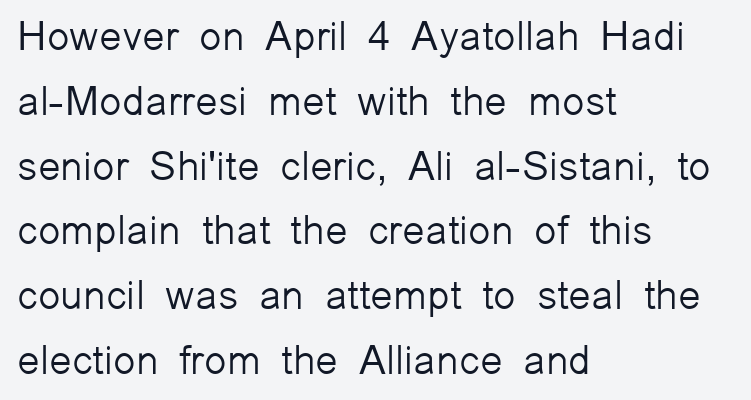
{"serif": "no", "italic": "no", "bold": "no", "weight": "light", "width": "normal", "stroke_contrast": "low", "x_height": "medium", "monospaced": "no", "underline": "no", "align": "left", "line_spacing": "normal", "line_spacing_ratio": 1.58, "letter_spacing": "normal", "letter_spacing_em": 0.0, "glyph_px": 41}
